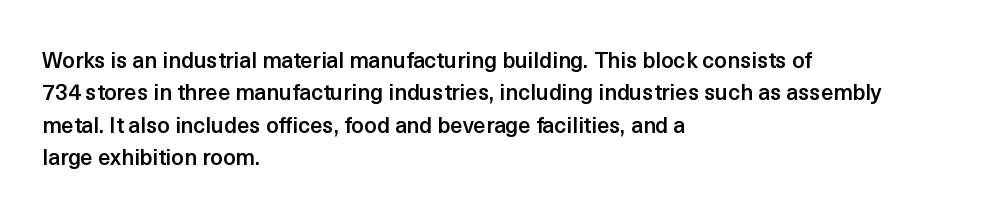
{"italic": "no", "bold": "semi", "underline": "no", "align": "left", "line_spacing": "normal", "line_spacing_ratio": 1.47, "letter_spacing": "normal", "letter_spacing_em": 0.0, "glyph_px": 22}
